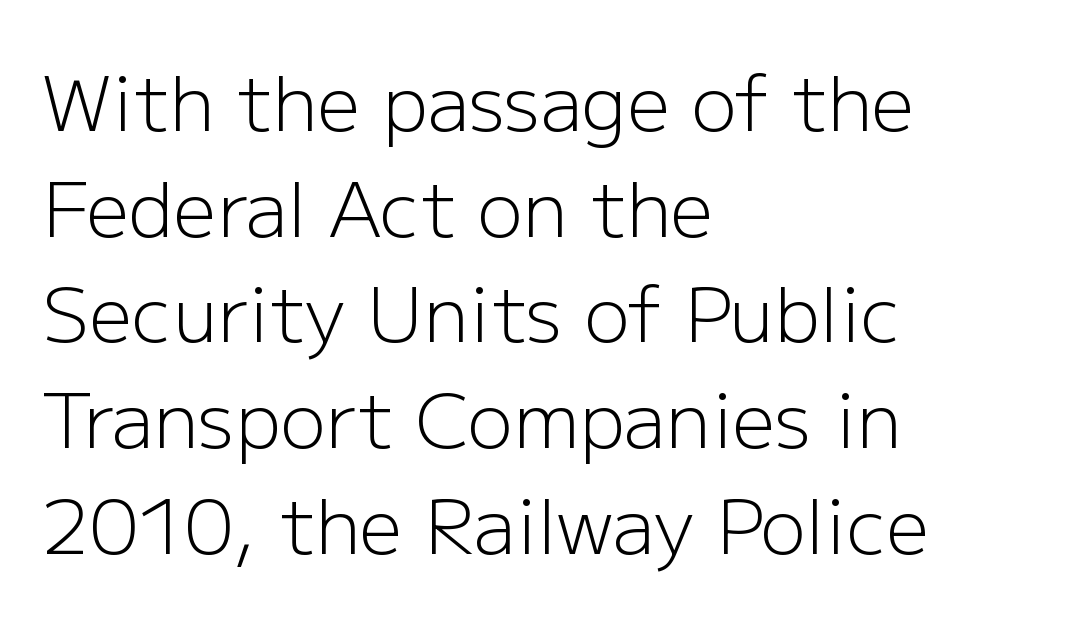
The image shows 76 px light sans-serif type, upright; set left-aligned, normal line spacing (1.39x), normal letter spacing, not underlined; low stroke contrast and a medium x-height.
